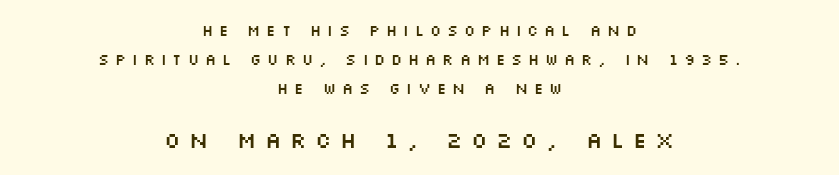
The image shows 22 px text type, upright; set centered, loose line spacing (1.95x), unusually wide letter spacing (+0.39 em), not underlined; the second (bottom) block is 1.47x larger.
